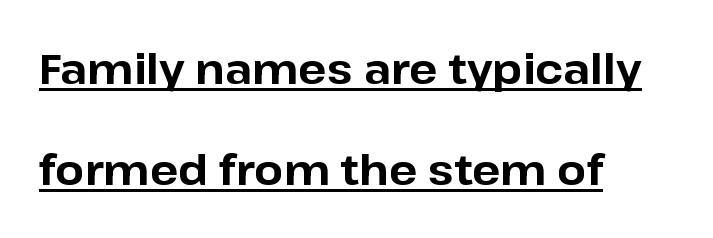
Q: Is the text bold? A: Yes.
Q: Is the text italic (slanted)? A: No, it is upright.
Q: Is the typeface a serif or a sans-serif typeface? A: Sans-serif.
Q: Is the text underlined? A: Yes.
Q: How is the paragraph aligned? A: Left-aligned.
Q: Is the spacing between letters normal or unusually wide? A: Normal.
Q: Is the spacing between lines tight, normal or loose? A: Loose.
Q: Width (condensed, normal, or wide)? A: Normal.
Q: Stroke contrast? A: Low.
Q: x-height? A: Medium.
Q: Monospaced? A: No.
